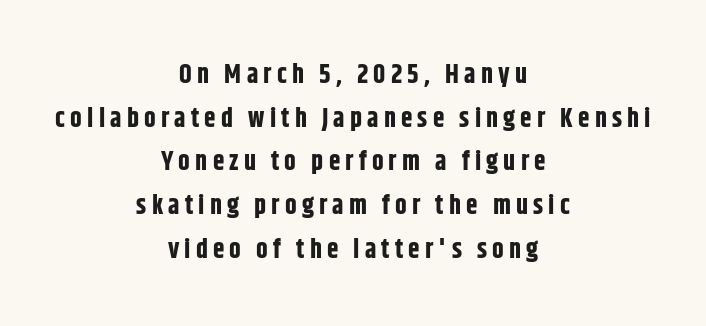
The space beneath each line is pristine and unruled. This sample uses an upright cut, with every glyph sitting square on the baseline. Horizontal alignment here is central, giving a formal, balanced look. Emphasis by weight is at full strength: bold. Quick note: interline space is typical. How are the letters spaced? Widely, with obvious added tracking.
